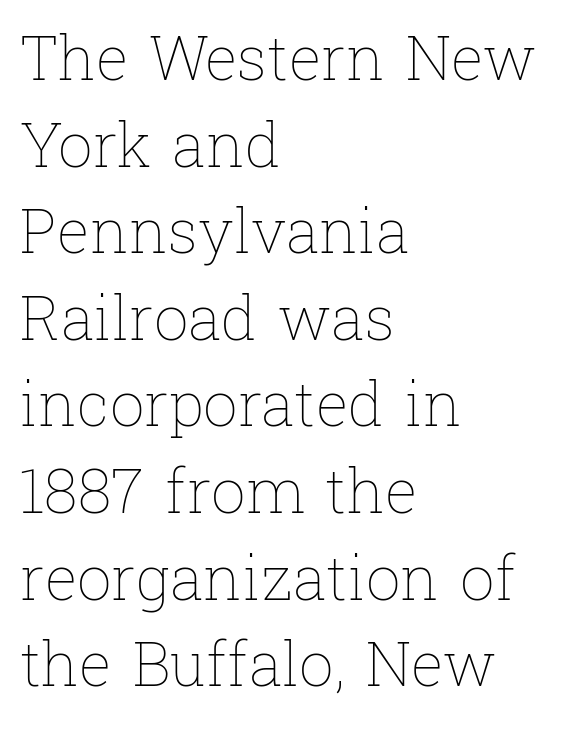
{"italic": "no", "bold": "no", "weight": "thin", "width": "normal", "stroke_contrast": "low", "x_height": "medium", "monospaced": "no", "underline": "no", "align": "left", "line_spacing": "normal", "line_spacing_ratio": 1.42, "letter_spacing": "normal", "letter_spacing_em": 0.0, "glyph_px": 61}
